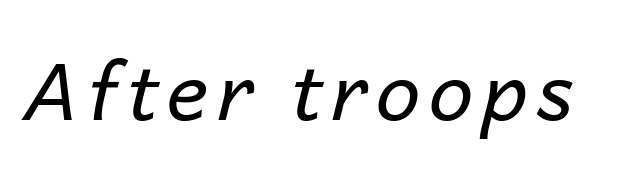
{"italic": "yes", "lean": "right", "slant_degrees": 14, "bold": "no", "weight": "regular", "width": "normal", "stroke_contrast": "low", "x_height": "medium", "monospaced": "no", "underline": "no", "glyph_px": 80}
